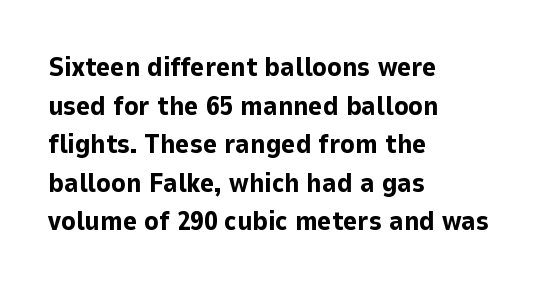
{"italic": "no", "bold": "yes", "underline": "no", "align": "left", "line_spacing": "normal", "line_spacing_ratio": 1.43, "letter_spacing": "normal", "letter_spacing_em": 0.0, "glyph_px": 27}
